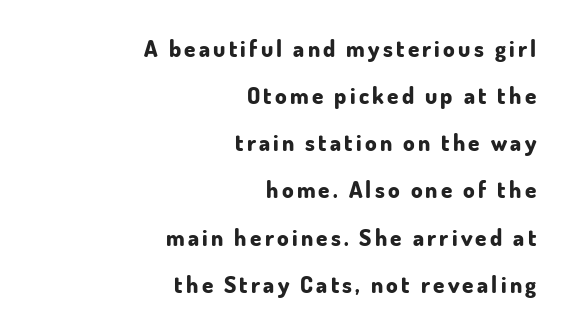
{"italic": "no", "bold": "yes", "underline": "no", "align": "right", "line_spacing": "loose", "line_spacing_ratio": 2.05, "glyph_px": 23}
